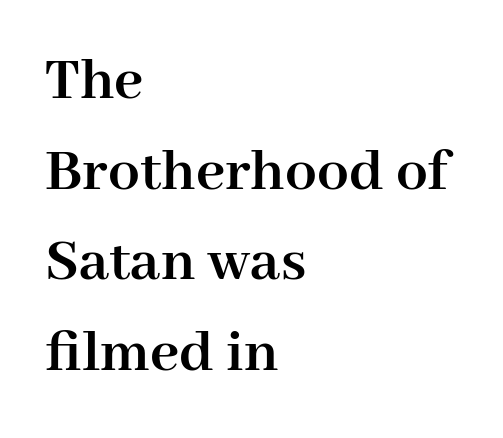
The image shows 63 px semibold serif type, upright; set left-aligned, normal line spacing (1.44x), normal letter spacing, not underlined; high stroke contrast and a medium x-height.
